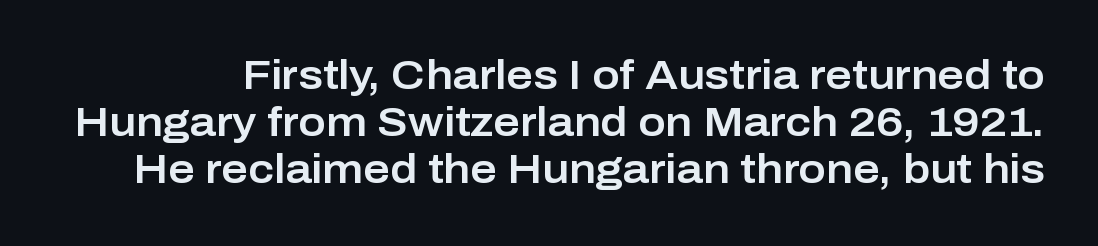
The image shows 41 px sans-serif type, upright; set tight line spacing (1.15x), normal letter spacing, not underlined; low stroke contrast and a medium x-height.
